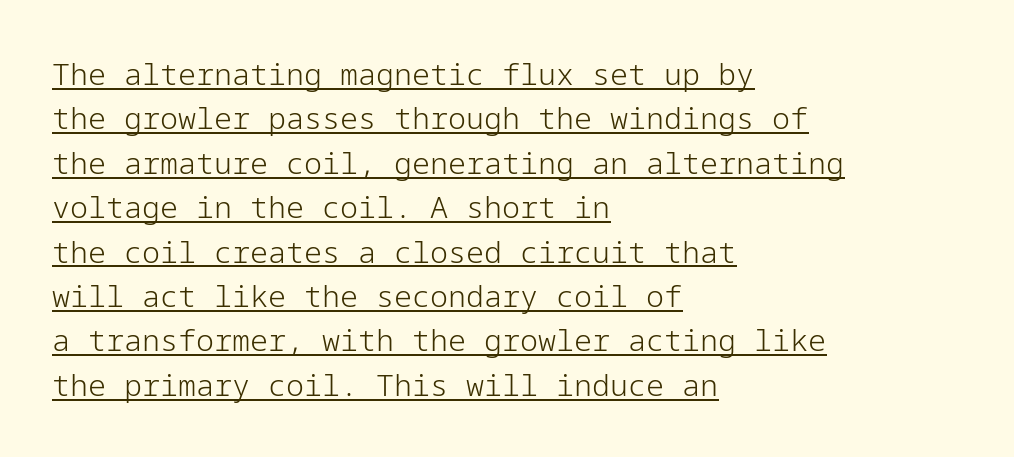
{"serif": "no", "italic": "no", "bold": "no", "weight": "light", "width": "normal", "stroke_contrast": "low", "x_height": "medium", "underline": "yes", "align": "left", "line_spacing": "normal", "line_spacing_ratio": 1.48, "letter_spacing": "normal", "letter_spacing_em": 0.0, "glyph_px": 30}
